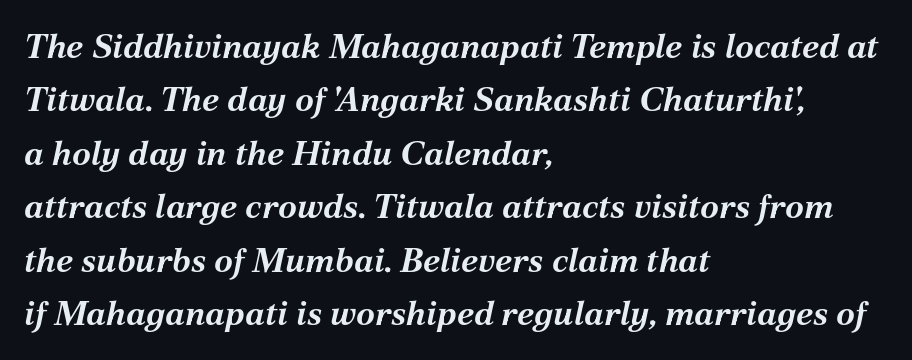
Q: Is the text bold? A: Yes.
Q: Is the text italic (slanted)? A: Yes, it leans right by about 12 degrees.
Q: Is the text underlined? A: No.
Q: How is the paragraph aligned? A: Left-aligned.
Q: Is the spacing between letters normal or unusually wide? A: Normal.
Q: Is the spacing between lines tight, normal or loose? A: Normal.
Q: Width (condensed, normal, or wide)? A: Normal.
Q: Stroke contrast? A: Medium.
Q: x-height? A: Medium.
Q: Monospaced? A: No.
